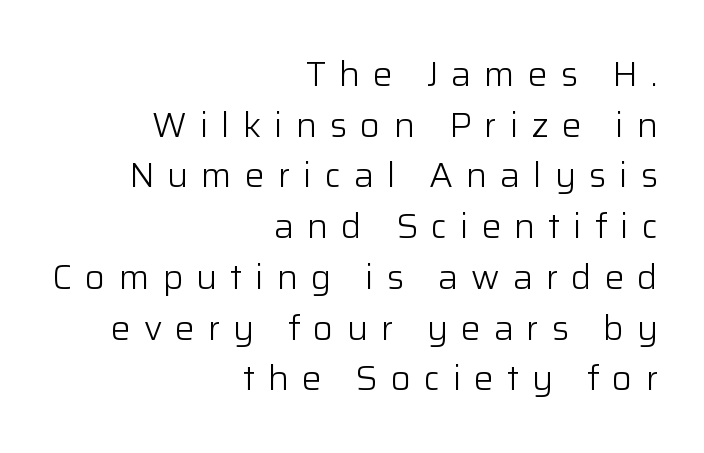
The image shows 35 px light sans-serif type, upright; set right-aligned, normal line spacing (1.45x), unusually wide letter spacing (+0.37 em), not underlined; low stroke contrast and a medium x-height.
